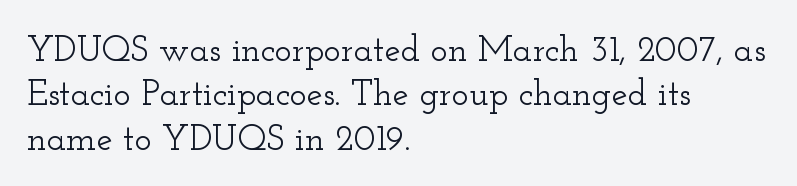
Q: Is the text italic (slanted)? A: No, it is upright.
Q: Is the typeface a serif or a sans-serif typeface? A: Serif.
Q: Is the text underlined? A: No.
Q: How is the paragraph aligned? A: Left-aligned.
Q: Is the spacing between letters normal or unusually wide? A: Normal.
Q: Width (condensed, normal, or wide)? A: Wide.
Q: Stroke contrast? A: Low.
Q: x-height? A: Small.
Q: Monospaced? A: No.
